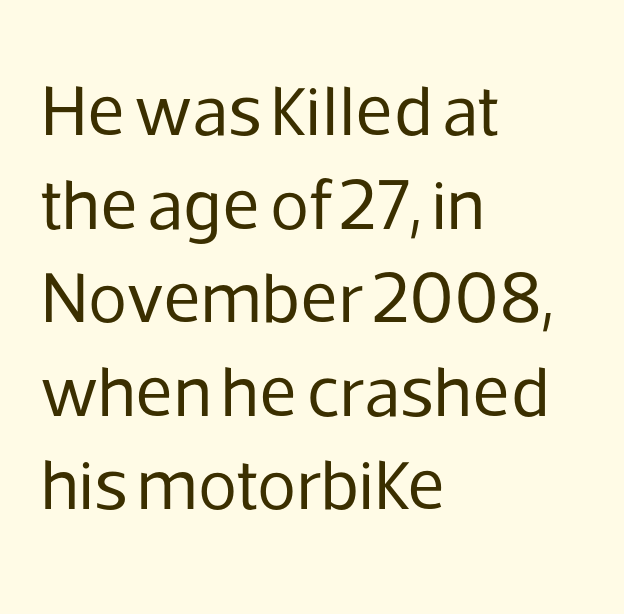
Nothing unusual about the tracking: characters are spaced as the font intends. No heavy texture on the line: the type isn't bold. This sample uses an upright cut, with every glyph sitting square on the baseline. The strip under each line holds only bare page. A classic flush-left, rag-right setting is used for this passage. The rendering uses natural spacing where letterforms have individual widths.
